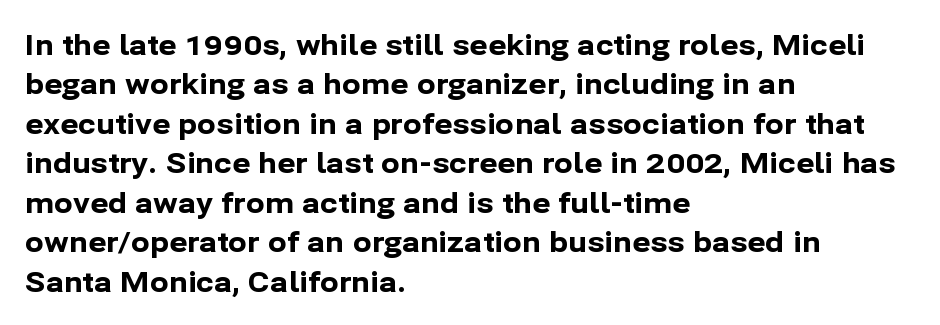
{"serif": "no", "italic": "no", "bold": "yes", "weight": "bold", "width": "normal", "stroke_contrast": "low", "x_height": "medium", "monospaced": "no", "underline": "no", "align": "left", "line_spacing": "normal", "line_spacing_ratio": 1.41, "letter_spacing": "normal", "letter_spacing_em": 0.0, "glyph_px": 28}
